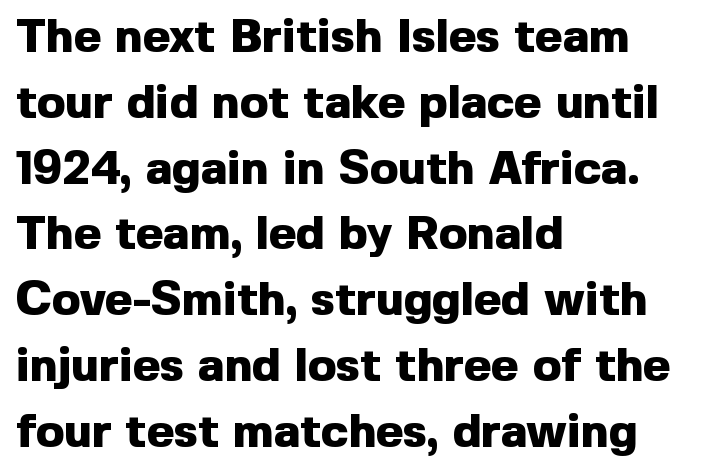
Nothing unusual about the tracking: characters are spaced as the font intends. The letters advance in unequal steps, a hallmark of proportional type. Is there much room between lines? A standard amount, neither cramped nor airy. Visually the block forms a straight wall on the left and a jagged coastline on the right. The letters stand straight up with perfectly vertical stems. Letterform terminals end flat and unadorned throughout the passage.
